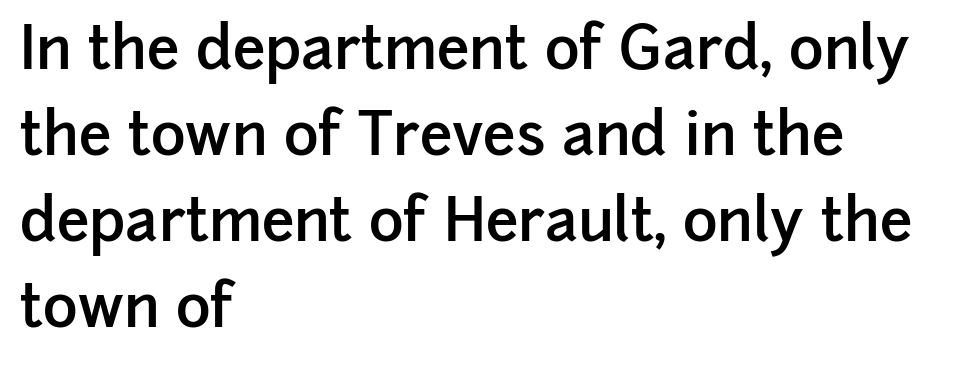
{"serif": "no", "italic": "no", "bold": "semi", "weight": "semibold", "width": "normal", "stroke_contrast": "low", "x_height": "medium", "monospaced": "no", "underline": "no", "align": "left", "line_spacing": "normal", "line_spacing_ratio": 1.46, "letter_spacing": "normal", "letter_spacing_em": 0.0, "glyph_px": 59}
